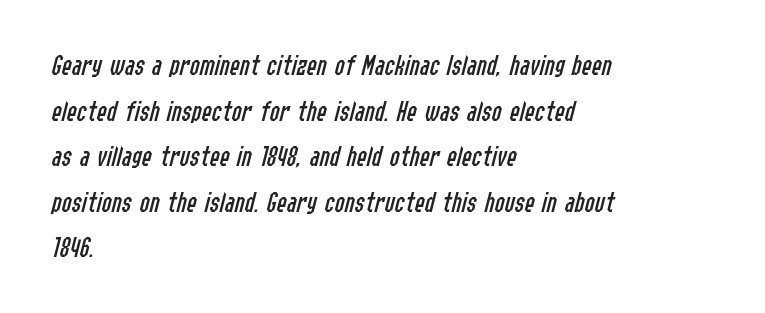
The image shows 30 px regular-weight, condensed type, italic (leaning right); set left-aligned, normal line spacing (1.52x), normal letter spacing, not underlined; low stroke contrast and a medium x-height.
